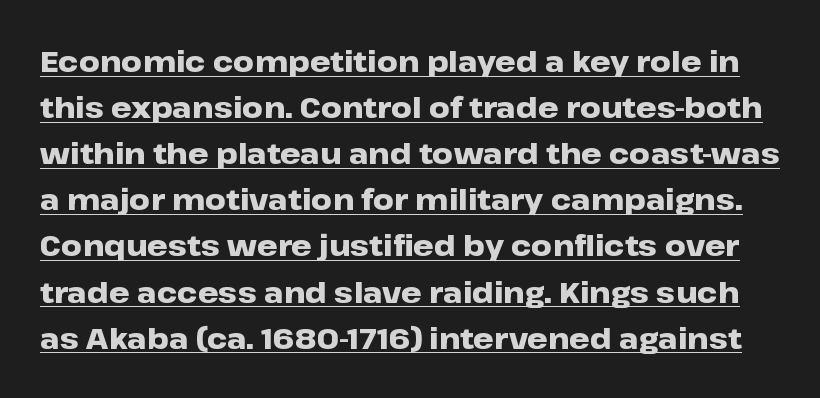
The passage shown has conventional tracking throughout. Does the leading feel generous? No, just average. The font's upright variant was chosen for this text. What kind of face is this? One without serifs — a sans. Beneath each row of characters lies a ruled line.
